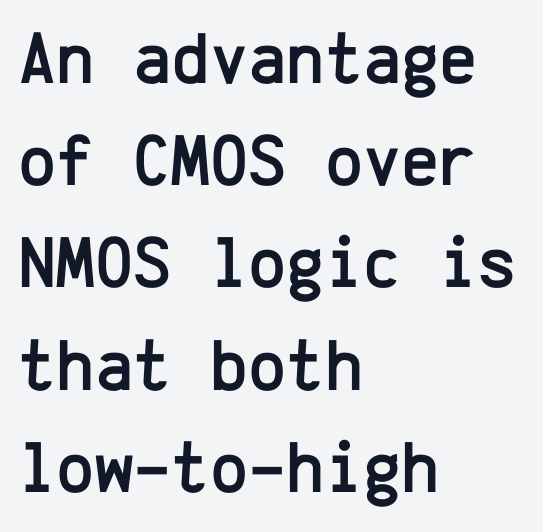
The image shows 73 px sans-serif type, upright, monospaced; set left-aligned, normal line spacing (1.4x), normal letter spacing, not underlined; low stroke contrast and a medium x-height.
